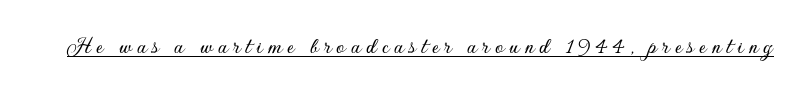
Q: Is the text italic (slanted)? A: Yes.
Q: Is the text underlined? A: Yes.
Q: Is the spacing between letters normal or unusually wide? A: Unusually wide.
